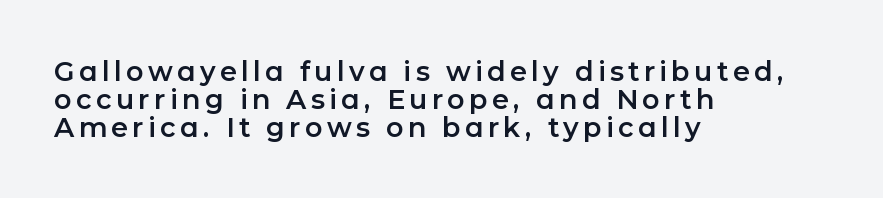
The lines are packed closely together with very little leading. Quick note: not italic, upright. Nobody drew a line under any word here. One-word summary of the alignment: left.
